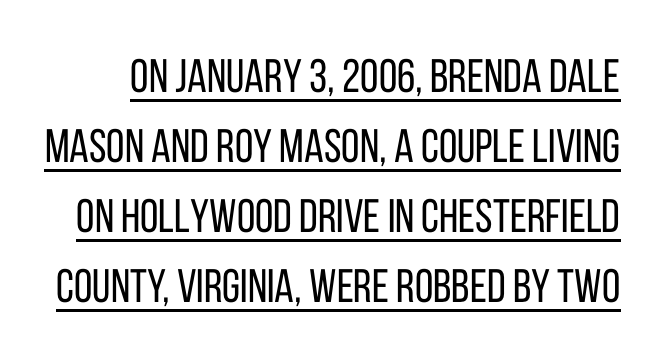
Font category for this specimen: sans-serif. A roman cut, with each character standing at attention. Line spacing here is normal. The face used here is proportionally spaced, like ordinary book or web type.
